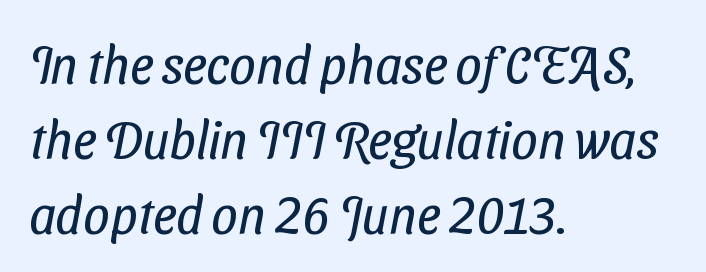
A light-to-regular cut is what we see here. The passage shown is not underscored anywhere. All the whitespace from short lines collects on the right. Regarding serifs, this sample does without them.
